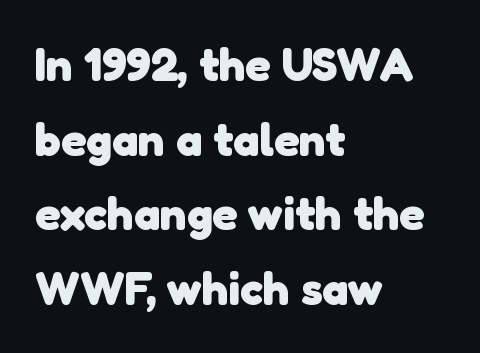
Summary of weight: heavy, a full bold. The gaps between neighbouring characters are ordinary and unremarkable. A clean baseline with only descenders dipping below it. Short and long lines alike share a common starting point at left. This sample uses a sans-serif face.
